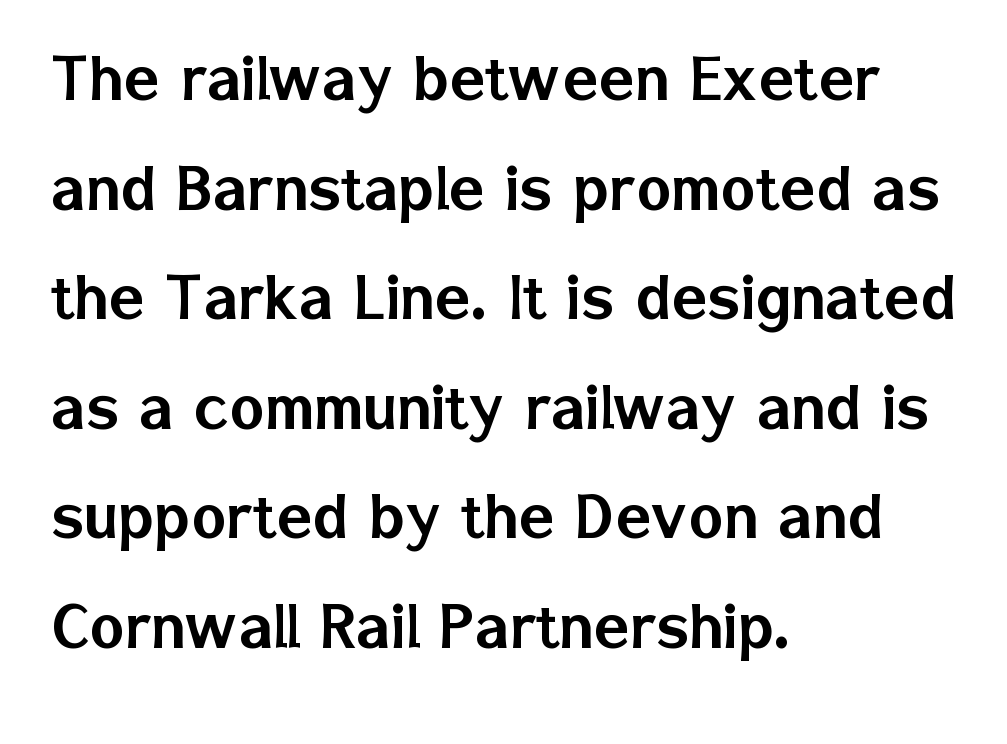
Q: Is the text italic (slanted)? A: No, it is upright.
Q: Is the typeface a serif or a sans-serif typeface? A: Sans-serif.
Q: Is the text underlined? A: No.
Q: How is the paragraph aligned? A: Left-aligned.
Q: Is the spacing between letters normal or unusually wide? A: Normal.
Q: Is the spacing between lines tight, normal or loose? A: Normal.
Q: Width (condensed, normal, or wide)? A: Normal.
Q: Stroke contrast? A: Low.
Q: x-height? A: Medium.
Q: Monospaced? A: No.
